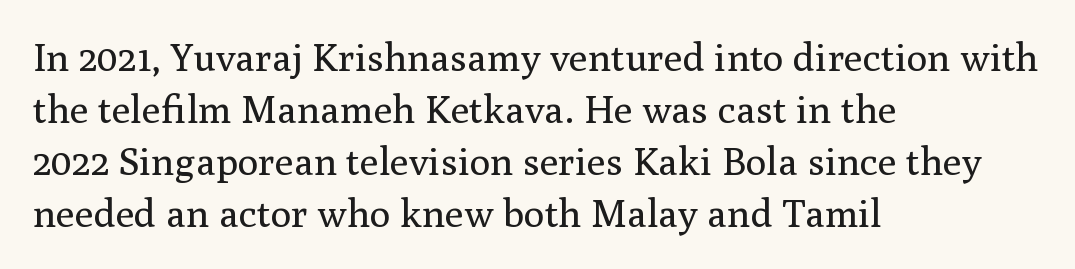
{"serif": "yes", "italic": "no", "bold": "no", "weight": "regular", "width": "normal", "stroke_contrast": "medium", "x_height": "medium", "monospaced": "no", "underline": "no", "align": "left", "line_spacing": "normal", "line_spacing_ratio": 1.33, "letter_spacing": "normal", "letter_spacing_em": 0.0, "glyph_px": 39}
